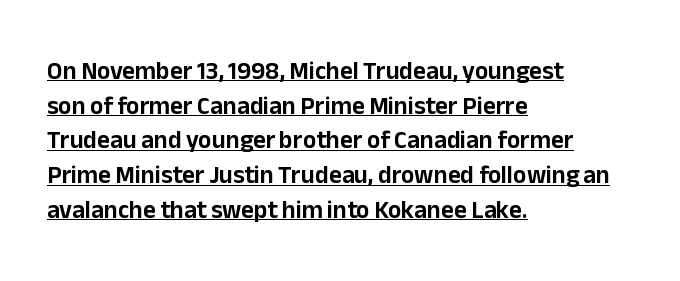
Q: Is the text italic (slanted)? A: No, it is upright.
Q: Is the text underlined? A: Yes.
Q: How is the paragraph aligned? A: Left-aligned.
Q: Is the spacing between letters normal or unusually wide? A: Normal.
Q: Is the spacing between lines tight, normal or loose? A: Normal.
